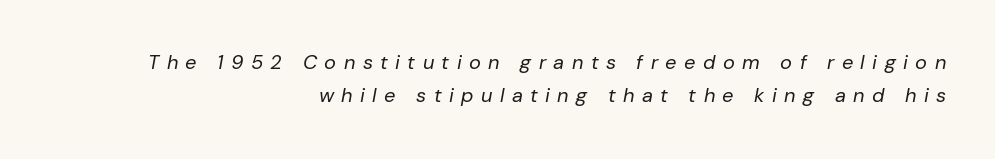
The image shows 20 px text type, italic (leaning right); set right-aligned, normal line spacing (1.67x), unusually wide letter spacing (+0.37 em), not underlined.
